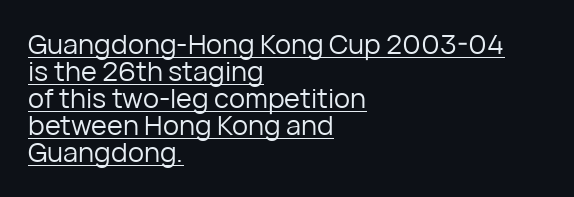
{"italic": "no", "bold": "no", "underline": "yes", "align": "left", "line_spacing": "tight", "line_spacing_ratio": 1.0, "letter_spacing": "normal", "letter_spacing_em": 0.0, "glyph_px": 27}
